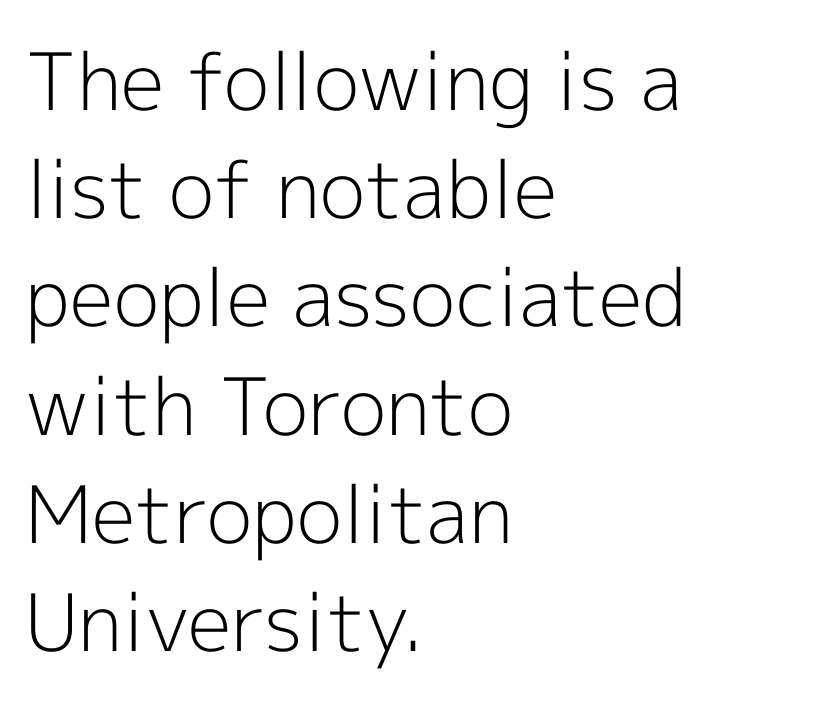
Q: Is the text bold? A: No.
Q: Is the text italic (slanted)? A: No, it is upright.
Q: Is the typeface a serif or a sans-serif typeface? A: Sans-serif.
Q: Is the text underlined? A: No.
Q: How is the paragraph aligned? A: Left-aligned.
Q: Is the spacing between letters normal or unusually wide? A: Normal.
Q: Is the spacing between lines tight, normal or loose? A: Normal.
Q: Width (condensed, normal, or wide)? A: Normal.
Q: x-height? A: Medium.
Q: Monospaced? A: No.
